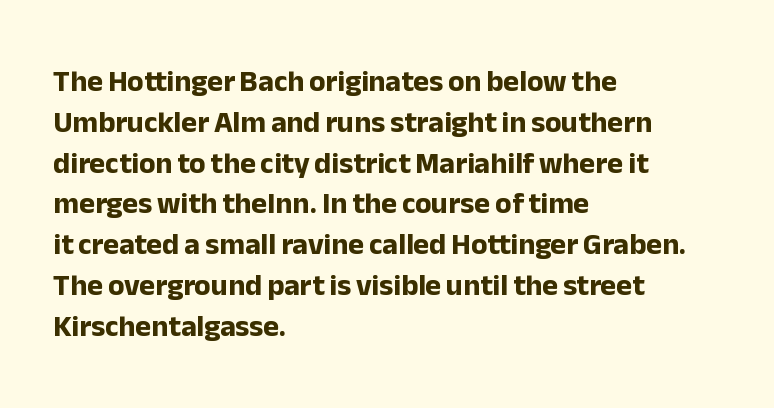
Default kerning and tracking; the words read as compact shapes. You could not count columns in this text — the font is proportionally spaced. The type sits square on the baseline with zero lean. Notice how descenders clear the ascenders below comfortably — that's standard leading.
